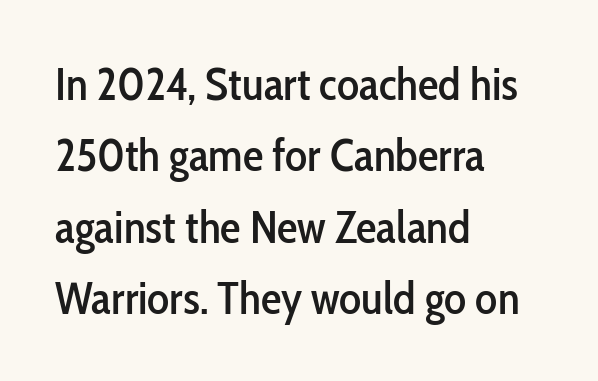
{"serif": "no", "italic": "no", "width": "condensed", "stroke_contrast": "low", "x_height": "medium", "monospaced": "no", "underline": "no", "align": "left", "line_spacing": "normal", "line_spacing_ratio": 1.55, "letter_spacing": "normal", "letter_spacing_em": 0.0, "glyph_px": 46}
